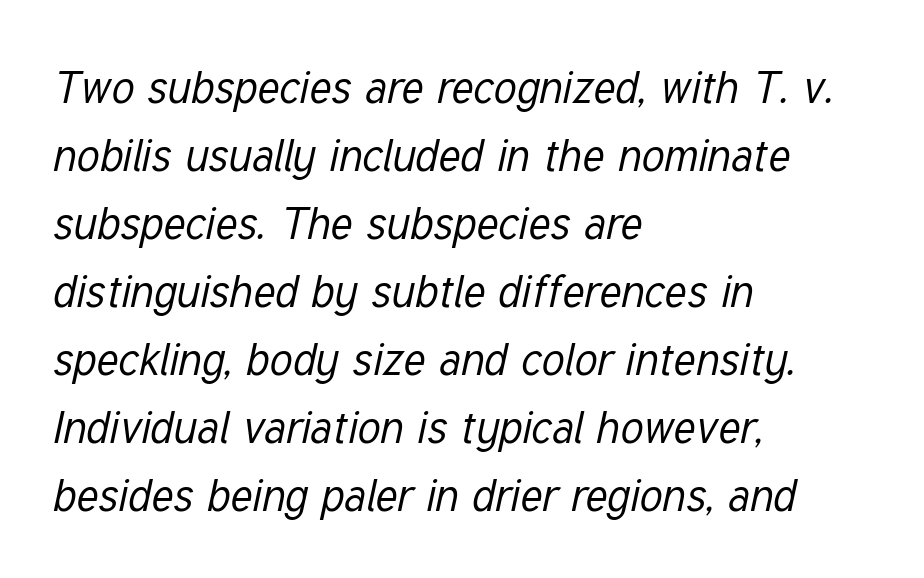
Q: Is the text bold? A: No.
Q: Is the text italic (slanted)? A: Yes, it leans right by about 12 degrees.
Q: Is the text underlined? A: No.
Q: How is the paragraph aligned? A: Left-aligned.
Q: Is the spacing between letters normal or unusually wide? A: Normal.
Q: Is the spacing between lines tight, normal or loose? A: Normal.
Q: Width (condensed, normal, or wide)? A: Condensed.
Q: Stroke contrast? A: Low.
Q: x-height? A: Medium.
Q: Monospaced? A: No.
